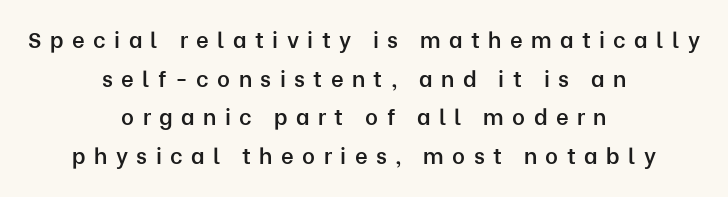
Q: Is the text bold? A: Semi-bold.
Q: Is the text italic (slanted)? A: No, it is upright.
Q: Is the text underlined? A: No.
Q: How is the paragraph aligned? A: Centered.
Q: Is the spacing between letters normal or unusually wide? A: Unusually wide.
